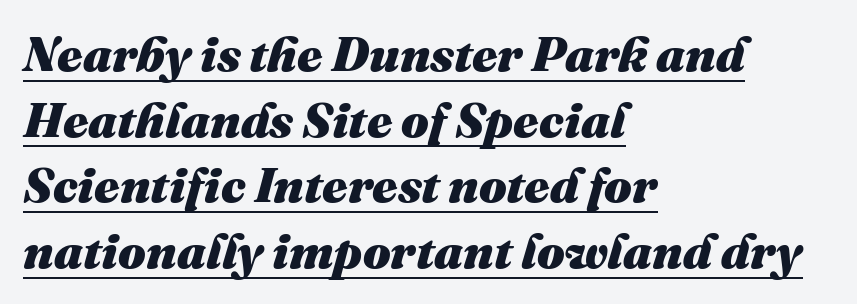
The image shows 49 px heavy type, italic (leaning right); set left-aligned, normal line spacing (1.34x), normal letter spacing, underlined; medium stroke contrast and a medium x-height.
